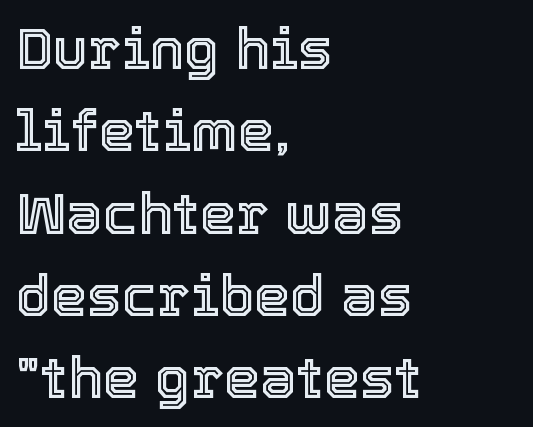
The image shows 58 px text type, upright; set left-aligned, normal line spacing (1.42x), normal letter spacing, not underlined; a medium x-height.
